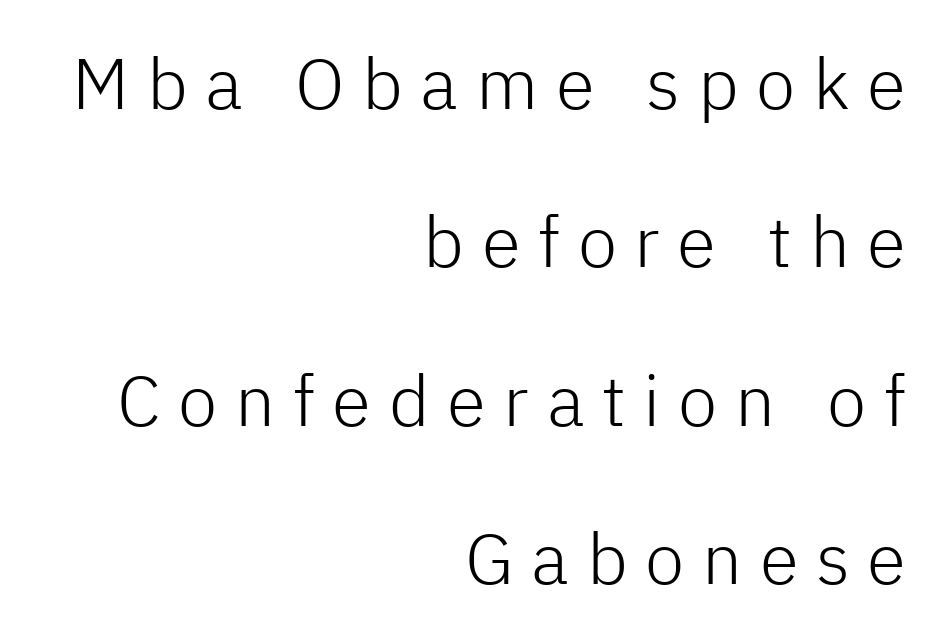
Q: Is the text bold? A: No.
Q: Is the text italic (slanted)? A: No, it is upright.
Q: Is the typeface a serif or a sans-serif typeface? A: Sans-serif.
Q: Is the text underlined? A: No.
Q: How is the paragraph aligned? A: Right-aligned.
Q: Is the spacing between letters normal or unusually wide? A: Unusually wide.
Q: Is the spacing between lines tight, normal or loose? A: Loose.
Q: Width (condensed, normal, or wide)? A: Normal.
Q: Stroke contrast? A: Low.
Q: x-height? A: Medium.
Q: Monospaced? A: No.
